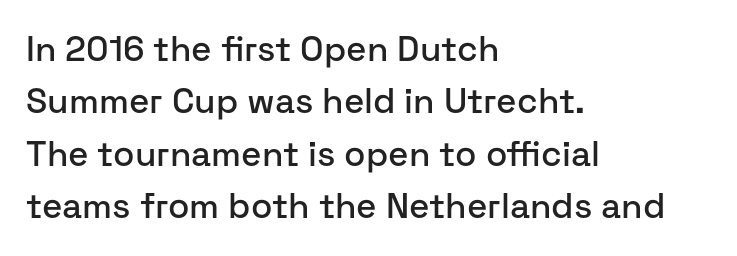
The image shows 35 px sans-serif type, upright; set left-aligned, normal line spacing (1.5x), normal letter spacing, not underlined; low stroke contrast and a medium x-height.
